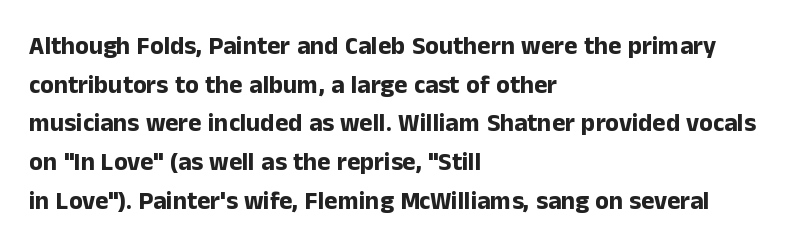
The image shows 25 px bold type, upright; set left-aligned, normal line spacing (1.55x), normal letter spacing, not underlined.
